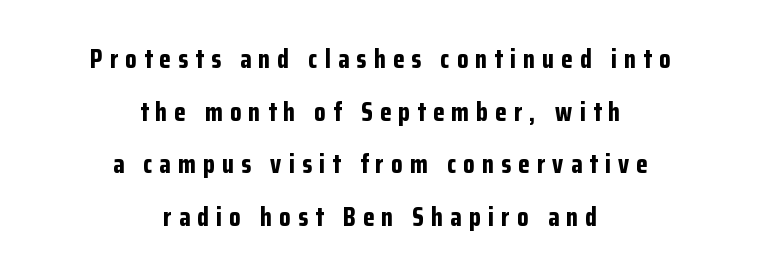
Q: Is the text bold? A: Yes.
Q: Is the text italic (slanted)? A: No, it is upright.
Q: Is the text underlined? A: No.
Q: How is the paragraph aligned? A: Centered.
Q: Is the spacing between letters normal or unusually wide? A: Unusually wide.
Q: Is the spacing between lines tight, normal or loose? A: Loose.
